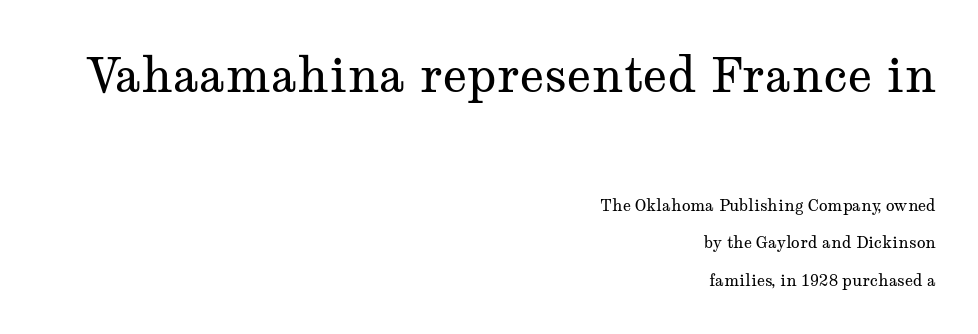
This sample has the flowing, uneven cadence of proportional lettering. Tracking here is standard; glyphs follow each other at the usual distance. Rendered with straight, roman letterforms. If you drew a ruler down the right edge, every line would touch it. Stems here are at most as thick as an everyday book face.
